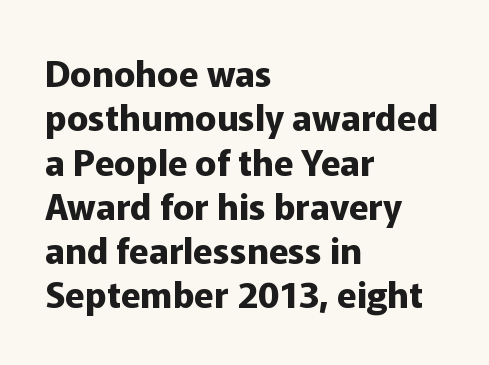
The image shows 36 px bold sans-serif type, upright; set left-aligned, line spacing 1.23x, normal letter spacing, not underlined; low stroke contrast and a medium x-height.
